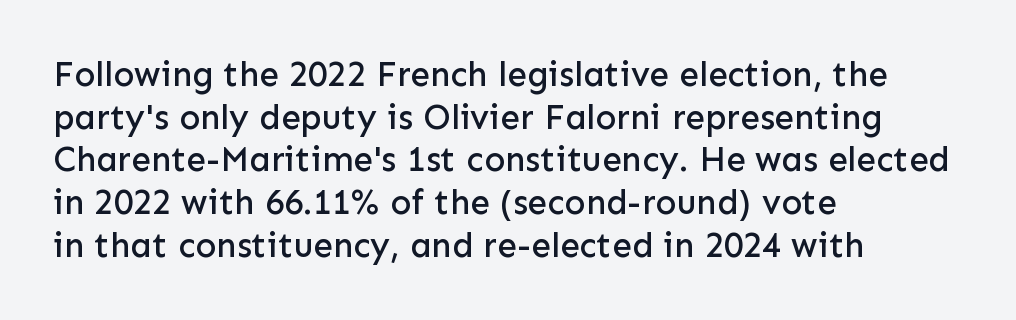
Each letter keeps its own natural width here, so spacing adapts to shape. Notice how the stems are strictly vertical — no italics here. Compared with a centered layout, this one pins lines to the left instead. The string is rendered with underlining switched off.
